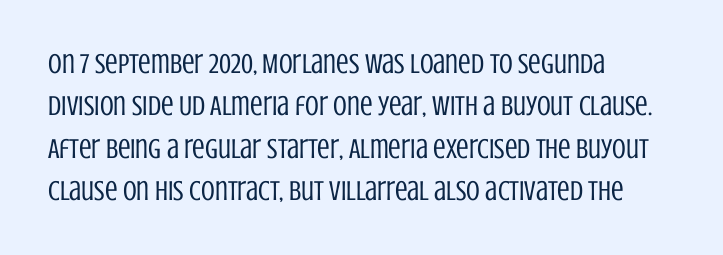
{"serif": "no", "italic": "no", "bold": "no", "weight": "regular", "width": "condensed", "stroke_contrast": "low", "x_height": "large", "monospaced": "no", "underline": "no", "align": "left", "line_spacing": "normal", "line_spacing_ratio": 1.51, "letter_spacing": "normal", "letter_spacing_em": 0.0, "glyph_px": 28}
